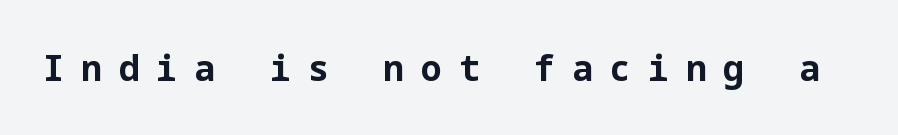
The image shows 35 px bold sans-serif type, upright; set unusually wide letter spacing (+0.48 em), not underlined; low stroke contrast and a medium x-height.
